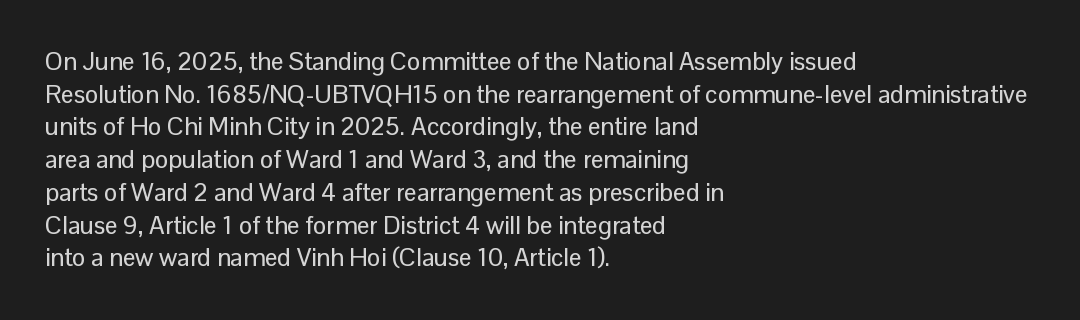
Q: Is the text italic (slanted)? A: No, it is upright.
Q: Is the text underlined? A: No.
Q: How is the paragraph aligned? A: Left-aligned.
Q: Is the spacing between letters normal or unusually wide? A: Normal.
Q: Is the spacing between lines tight, normal or loose? A: Normal.
